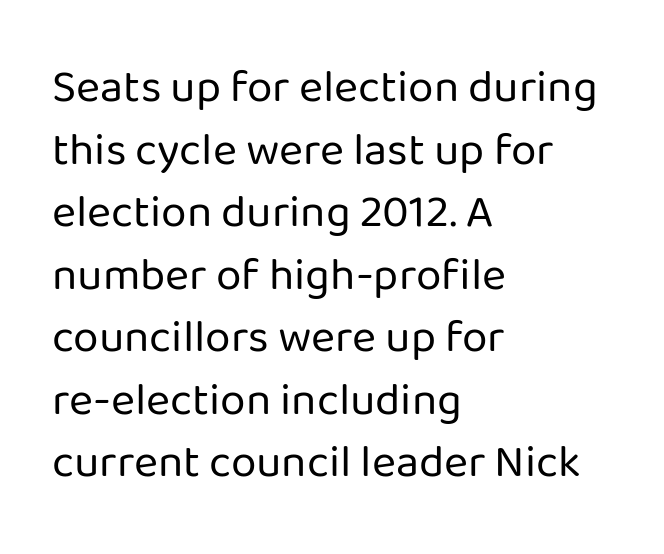
The image shows 46 px regular-weight sans-serif type, upright; set left-aligned, normal line spacing (1.36x), normal letter spacing, not underlined; low stroke contrast and a medium x-height.
